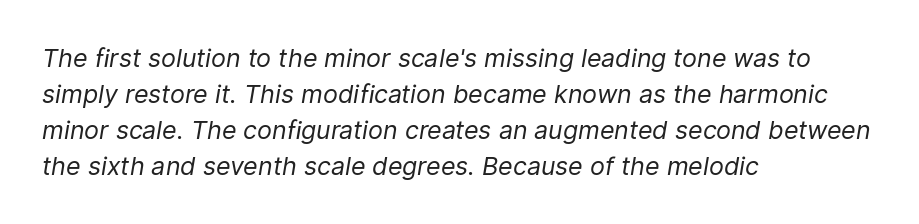
Q: Is the text bold? A: No.
Q: Is the text italic (slanted)? A: Yes, it leans right by about 9 degrees.
Q: Is the text underlined? A: No.
Q: How is the paragraph aligned? A: Left-aligned.
Q: Is the spacing between letters normal or unusually wide? A: Normal.
Q: Is the spacing between lines tight, normal or loose? A: Normal.
